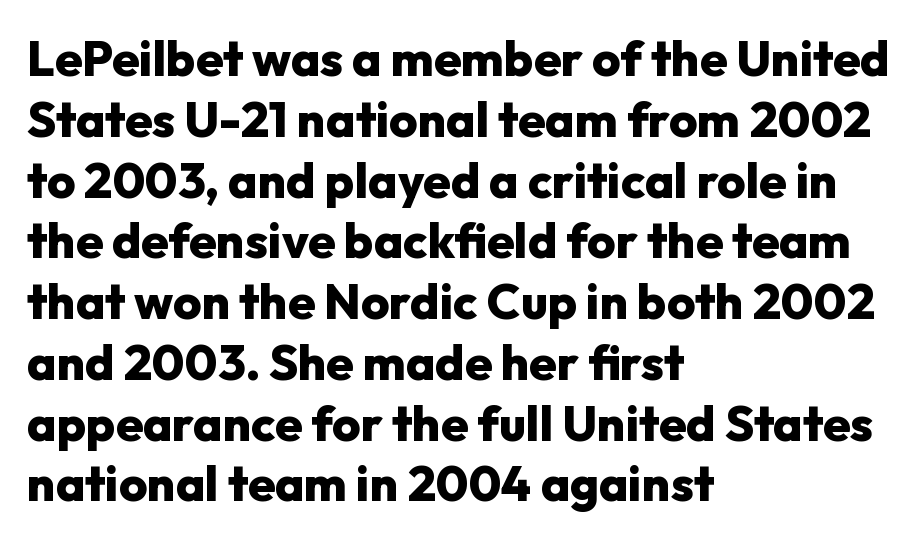
Do the characters align in a grid? No, the font is proportional. Thick stems and heavy bowls — unmistakably bold. This sample uses a sans-serif face. Compared with typical body copy, the letter spacing here is the same. Decoration check: the copy has no underline. Notice how the stems are strictly vertical — no italics here.
